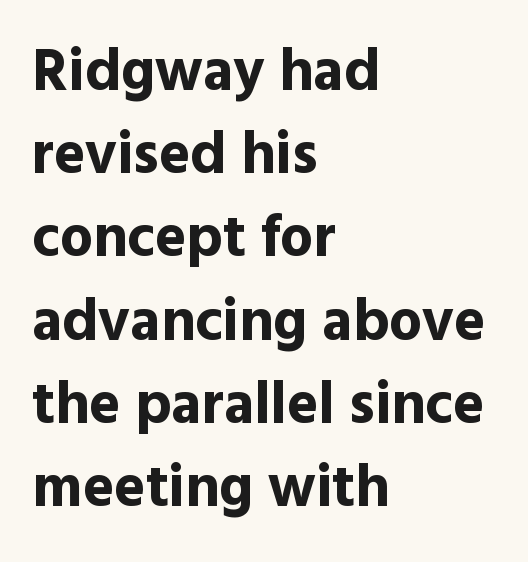
The rendering uses natural spacing where letterforms have individual widths. Glyph-to-glyph distance matches everyday printed text. Type style note: lacks serifs. Set as a true bold cut, around the 700 mark.
